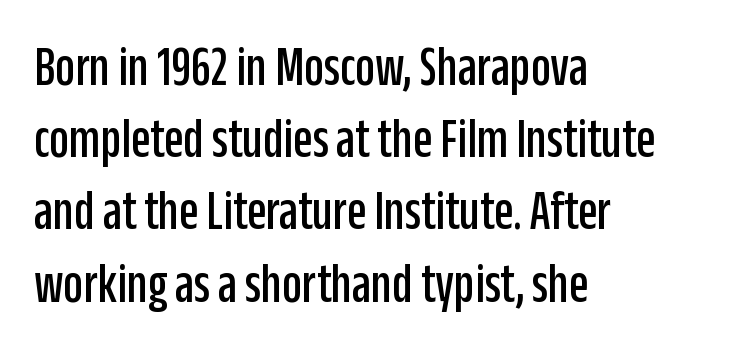
The image shows 56 px condensed sans-serif type, upright; set left-aligned, normal line spacing (1.29x), normal letter spacing, not underlined; low stroke contrast and a large x-height.
